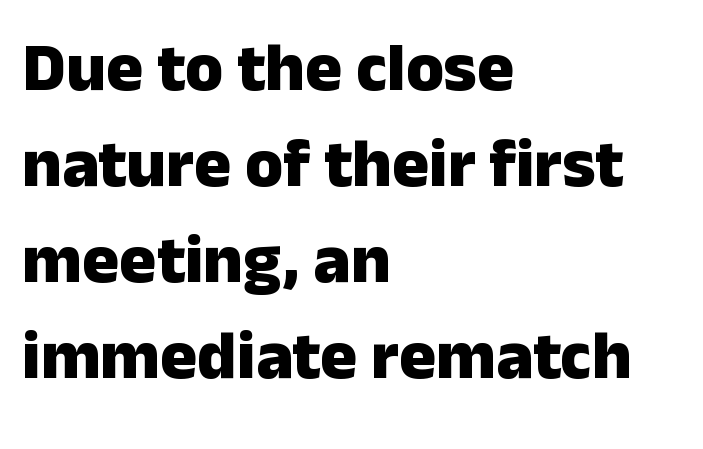
These lines stack with their left ends in a neat column. A bare baseline throughout the passage. The rendering uses natural spacing where letterforms have individual widths. The glyphs in this specimen are sans serif. One glance says typical: line gaps are just what's usual. Heft: maximum for text — a bold.
